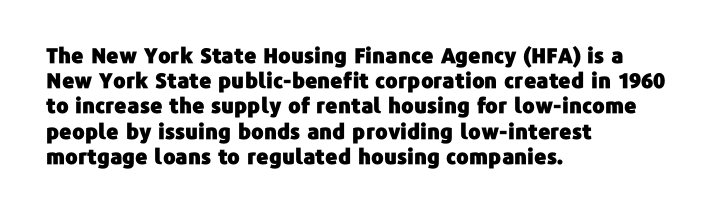
The image shows 21 px text type, upright; set left-aligned, line spacing 1.2x, normal letter spacing, not underlined.
